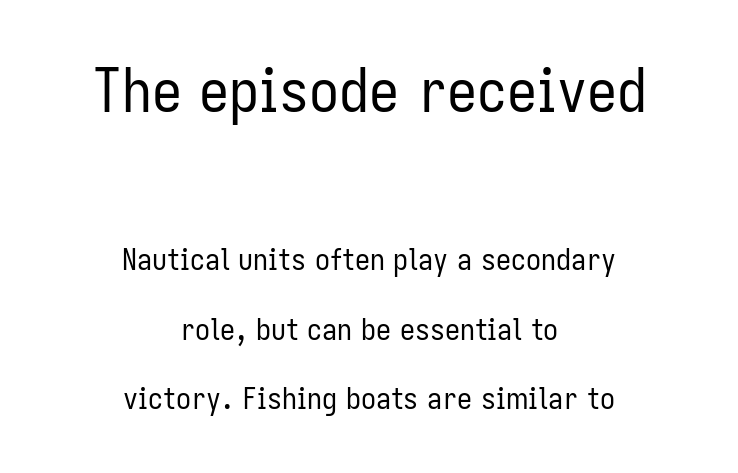
The image shows 60 px regular-weight, condensed sans-serif type, upright; set centered, loose line spacing (2.32x), normal letter spacing, not underlined; the first (top) block is 2.0x larger; low stroke contrast and a medium x-height.
